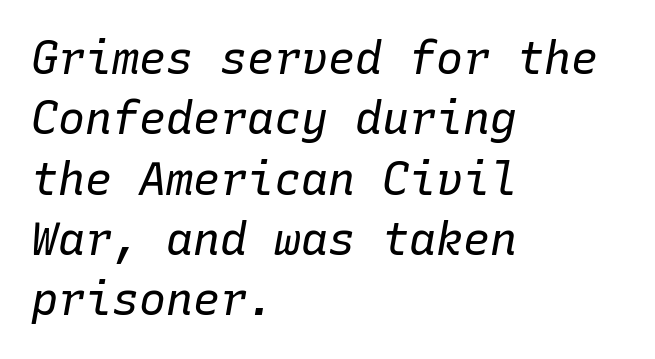
Q: Is the text bold? A: No.
Q: Is the text italic (slanted)? A: Yes, it leans right by about 10 degrees.
Q: Is the text underlined? A: No.
Q: How is the paragraph aligned? A: Left-aligned.
Q: Is the spacing between letters normal or unusually wide? A: Normal.
Q: Is the spacing between lines tight, normal or loose? A: Normal.
Q: Width (condensed, normal, or wide)? A: Normal.
Q: Stroke contrast? A: Low.
Q: x-height? A: Medium.
Q: Monospaced? A: Yes.
